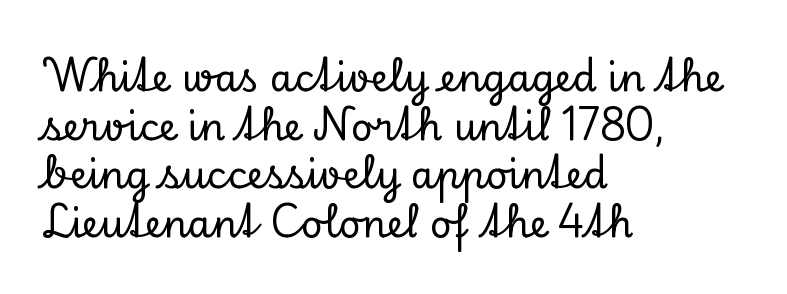
The image shows 38 px text type, upright; set left-aligned, normal line spacing (1.28x), normal letter spacing, not underlined; low stroke contrast and a small x-height.
